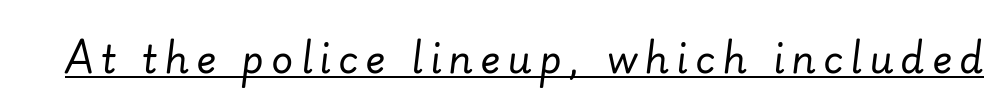
{"italic": "yes", "lean": "right", "slant_degrees": 7, "bold": "no", "weight": "regular", "width": "normal", "stroke_contrast": "low", "x_height": "small", "monospaced": "no", "underline": "yes", "glyph_px": 38}
